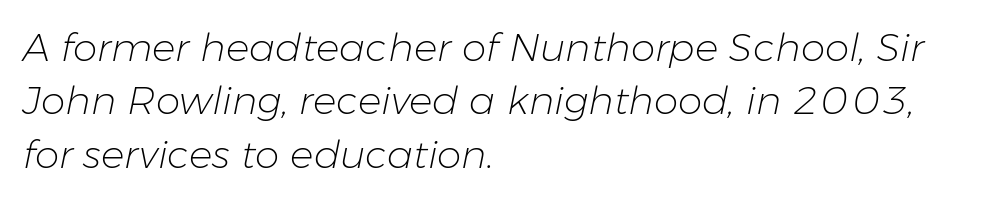
Between one letter and the next there's only the usual sliver of space. The leading is moderate, giving the passage an even texture. The gap between lines stays unmarked. Each stroke keeps to a modest, everyday thickness or less.
